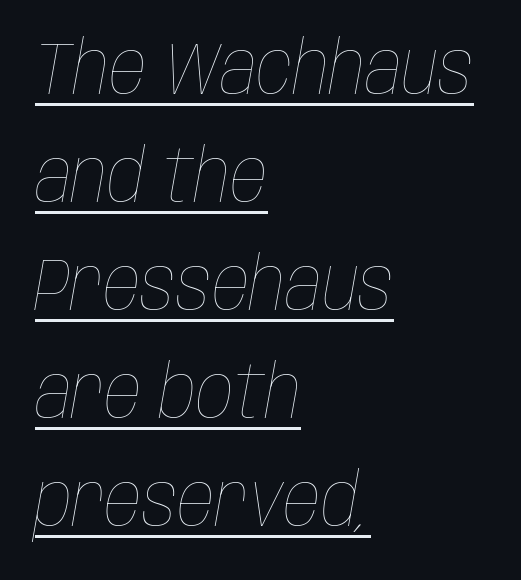
Q: Is the text bold? A: No.
Q: Is the text italic (slanted)? A: Yes, it leans right by about 10 degrees.
Q: Is the text underlined? A: Yes.
Q: How is the paragraph aligned? A: Left-aligned.
Q: Is the spacing between letters normal or unusually wide? A: Normal.
Q: Is the spacing between lines tight, normal or loose? A: Normal.
Q: Width (condensed, normal, or wide)? A: Condensed.
Q: Stroke contrast? A: Low.
Q: x-height? A: Large.
Q: Monospaced? A: No.
